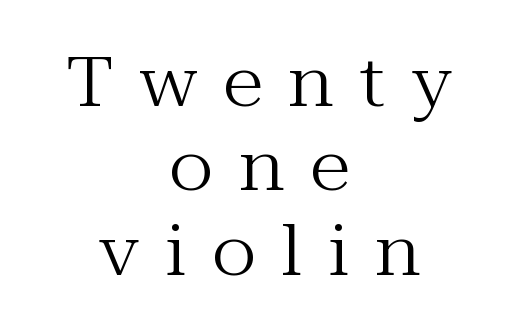
You could not count columns in this text — the font is proportionally spaced. Observe the wide spacing: letters keep a clear distance from each other. This rendering employs a face with finishing strokes, i.e., a serif. Caption: face not bold, strokes unweighted. Italic? Not at all — the glyphs are vertical.
